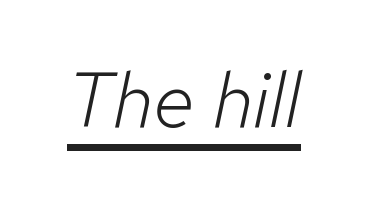
Q: Is the text bold? A: No.
Q: Is the text italic (slanted)? A: Yes, it leans right by about 12 degrees.
Q: Is the text underlined? A: Yes.
Q: Is the spacing between letters normal or unusually wide? A: Normal.
Q: Width (condensed, normal, or wide)? A: Normal.
Q: Stroke contrast? A: Low.
Q: x-height? A: Medium.
Q: Monospaced? A: No.
